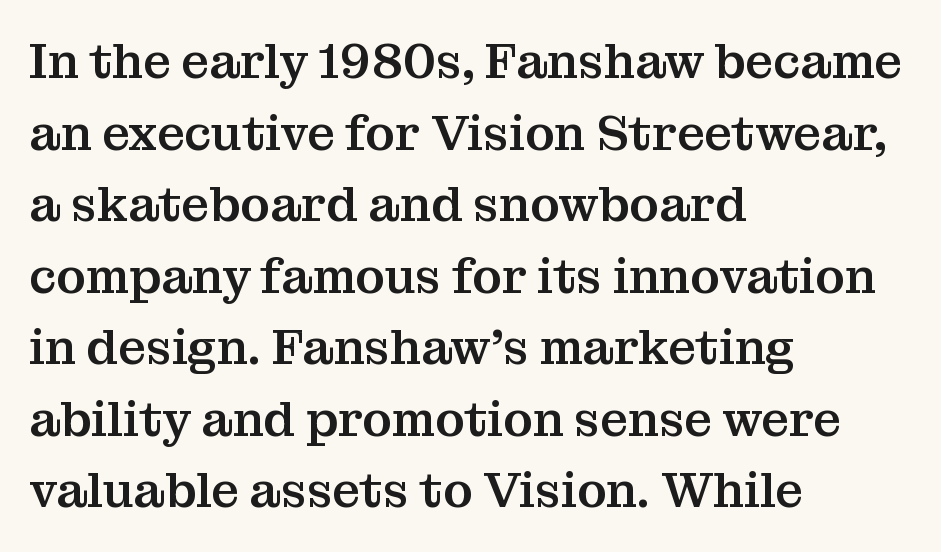
Q: Is the text italic (slanted)? A: No, it is upright.
Q: Is the typeface a serif or a sans-serif typeface? A: Serif.
Q: Is the text underlined? A: No.
Q: How is the paragraph aligned? A: Left-aligned.
Q: Is the spacing between letters normal or unusually wide? A: Normal.
Q: Is the spacing between lines tight, normal or loose? A: Normal.
Q: Width (condensed, normal, or wide)? A: Normal.
Q: Stroke contrast? A: Medium.
Q: x-height? A: Medium.
Q: Monospaced? A: No.
